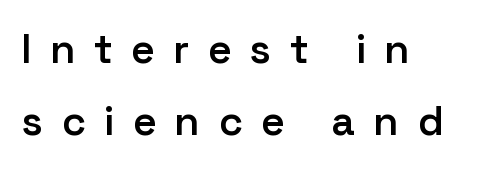
The font family rendered here belongs to the sans-serif group. Descenders hang freely into open space. Line starts are locked; line ends wander. Look at the tracking — it's clearly loosened, letters drifting apart.
